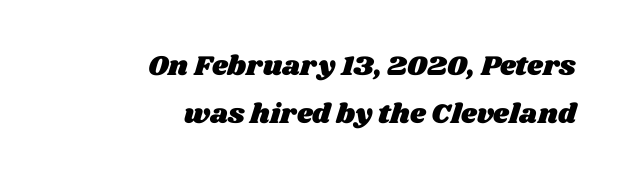
Q: Is the text underlined? A: No.
Q: How is the paragraph aligned? A: Right-aligned.
Q: Is the spacing between letters normal or unusually wide? A: Normal.
Q: Width (condensed, normal, or wide)? A: Wide.
Q: Stroke contrast? A: Medium.
Q: x-height? A: Large.
Q: Monospaced? A: No.
